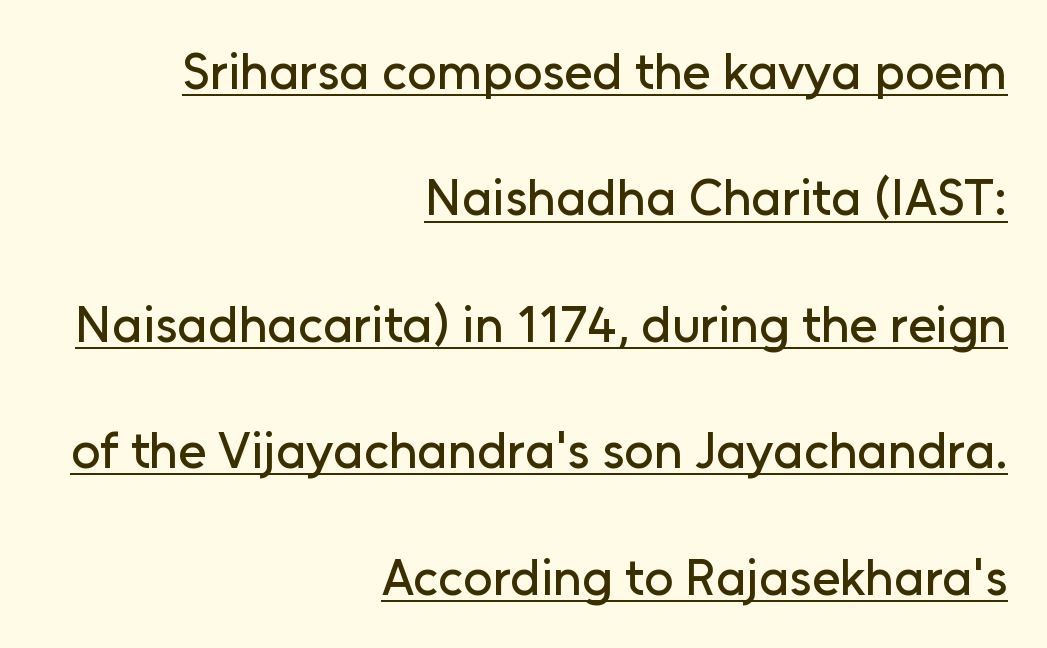
The image shows 51 px sans-serif type, upright; set right-aligned, loose line spacing (2.48x), normal letter spacing, underlined; low stroke contrast and a medium x-height.
